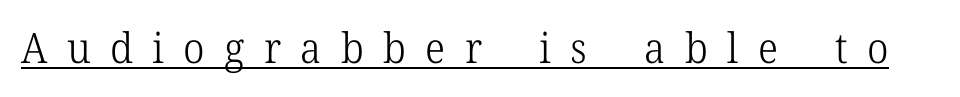
The image shows 42 px light serif type, upright; set unusually wide letter spacing (+0.46 em), underlined; low stroke contrast and a medium x-height.
